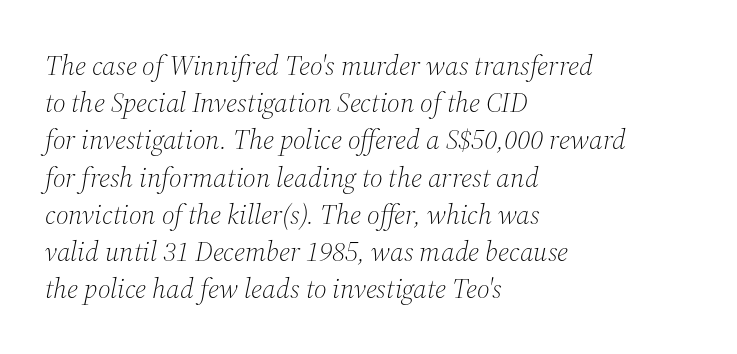
The image shows 28 px light serif type, italic (leaning right); set left-aligned, normal line spacing (1.33x), normal letter spacing, not underlined; medium stroke contrast and a medium x-height.
